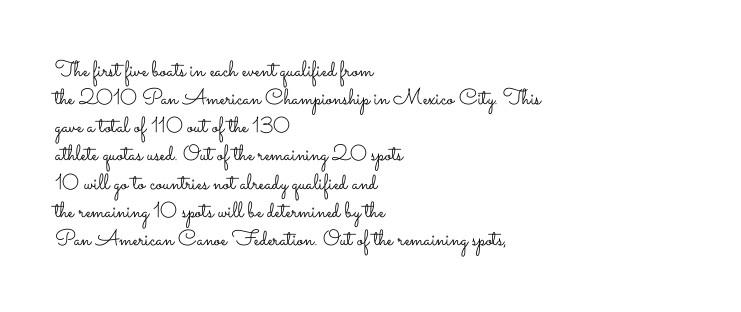
Normally led — the rows are evenly, conventionally spaced. Underlining? Definitely not there. The passage is arranged the way most books set body copy — flush left. Default kerning and tracking; the words read as compact shapes.
